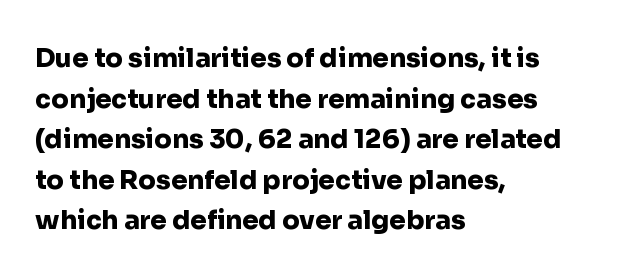
The image shows 26 px bold type, upright; set left-aligned, normal line spacing (1.56x), normal letter spacing, not underlined.
